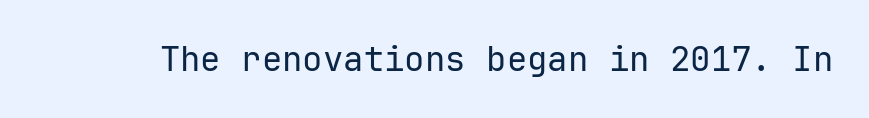
Underlining? Definitely not there. Are there feet on the stems? There aren't — it's a sans. The weight would be labelled regular, book, light, or lighter still. The rendering keeps characters at their native spacing. The typography opts for an upright posture over an oblique one.
